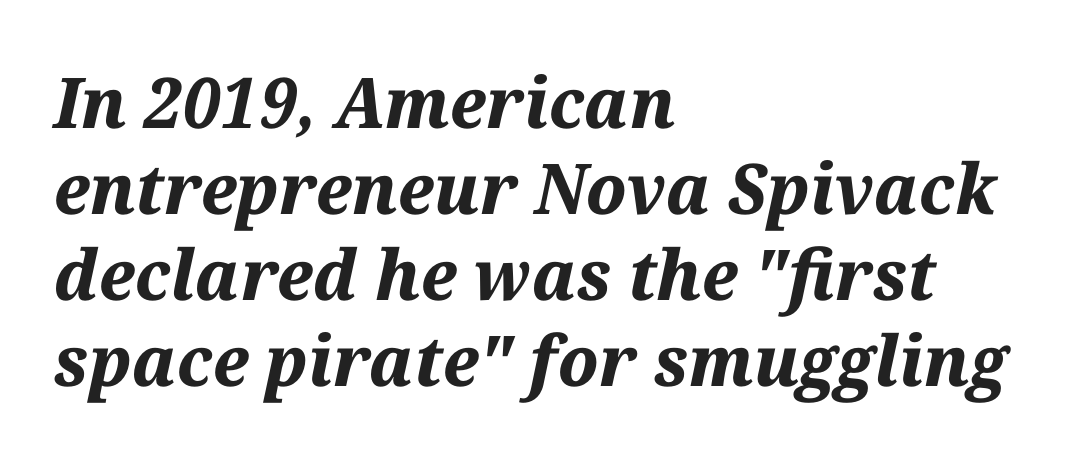
The glyphs are unaccompanied by any horizontal stroke below them. Typesetter's note: full bold, strokes at maximum text heaviness. How are the letters spaced? Ordinarily, with no added tracking. The whole block is typeset with a tilt.
